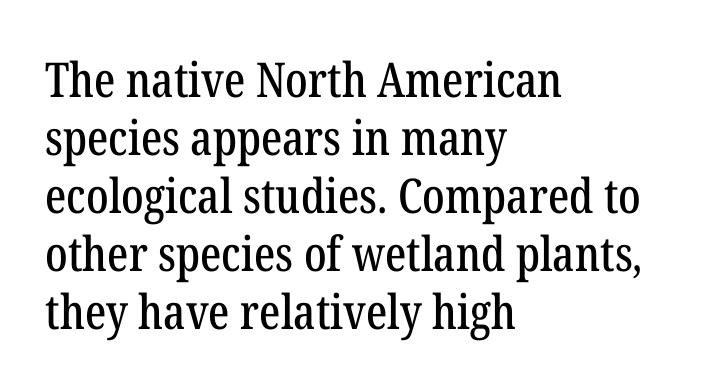
Q: Is the text italic (slanted)? A: No, it is upright.
Q: Is the typeface a serif or a sans-serif typeface? A: Serif.
Q: Is the text underlined? A: No.
Q: How is the paragraph aligned? A: Left-aligned.
Q: Is the spacing between letters normal or unusually wide? A: Normal.
Q: Width (condensed, normal, or wide)? A: Condensed.
Q: Stroke contrast? A: Low.
Q: x-height? A: Medium.
Q: Monospaced? A: No.
